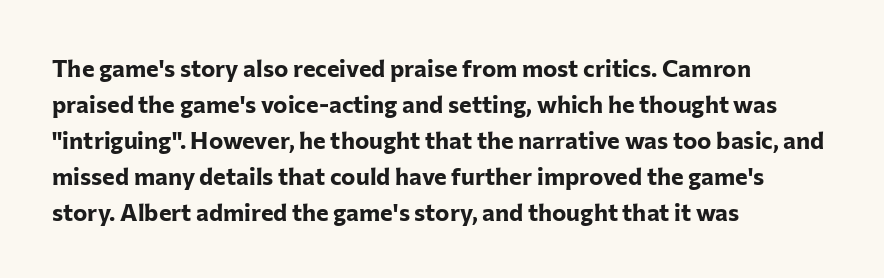
The image shows 24 px bold type, upright; set left-aligned, normal line spacing (1.5x), normal letter spacing, not underlined.
